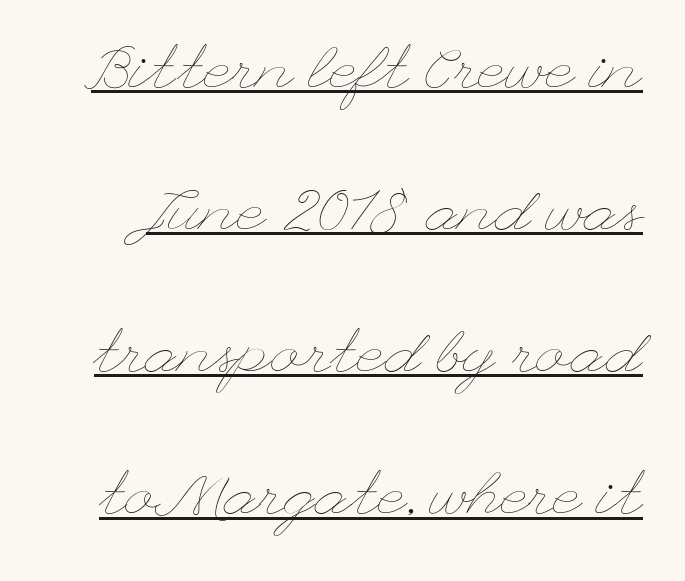
There is no visible air inserted between adjacent glyphs. On a weight scale, this lands at 450 or below. Check the space under the baseline: a stroke is drawn there. In terms of leading, this rendering errs on the spacious side.
